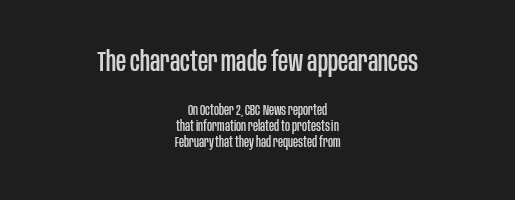
Q: Is the text italic (slanted)? A: No, it is upright.
Q: Is the typeface a serif or a sans-serif typeface? A: Sans-serif.
Q: Is the text underlined? A: No.
Q: How is the paragraph aligned? A: Centered.
Q: Is the spacing between letters normal or unusually wide? A: Normal.
Q: Which block of text is set in a larger size, the first (top) or the second (bottom)? A: The first (top) one.
Q: Width (condensed, normal, or wide)? A: Condensed.
Q: Stroke contrast? A: Low.
Q: x-height? A: Large.
Q: Monospaced? A: No.
